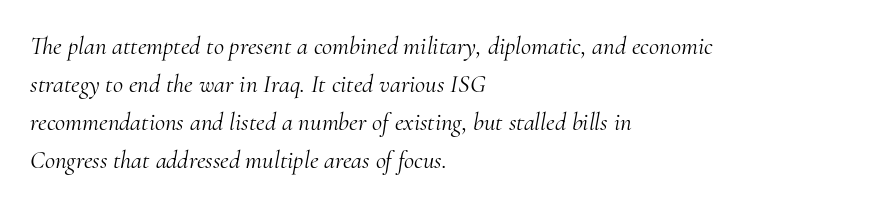
The cut favours lightness, reaching ordinary text weight at its darkest. Notice how the stems are inclined rather than vertical — that's the hallmark of italics. Does the copy run flush right? No — it runs flush left. This rendering leaves character spacing at its baseline value. Glance below the letters and you will spot only blank space.
